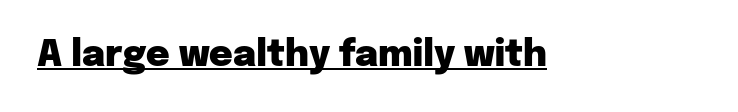
{"serif": "no", "italic": "no", "bold": "yes", "weight": "heavy", "width": "normal", "stroke_contrast": "low", "x_height": "medium", "monospaced": "no", "underline": "yes", "letter_spacing": "normal", "letter_spacing_em": 0.0, "glyph_px": 36}
